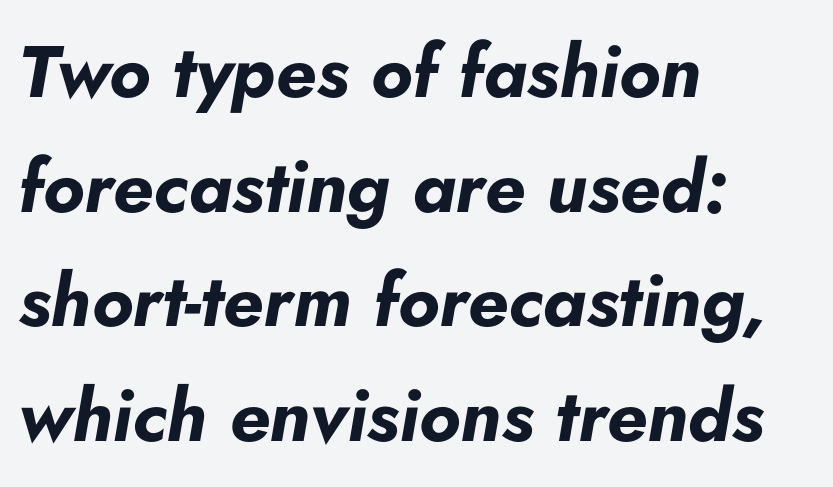
The image shows 73 px bold type, italic (leaning right); set left-aligned, normal line spacing (1.57x), normal letter spacing, not underlined; low stroke contrast and a small x-height.
